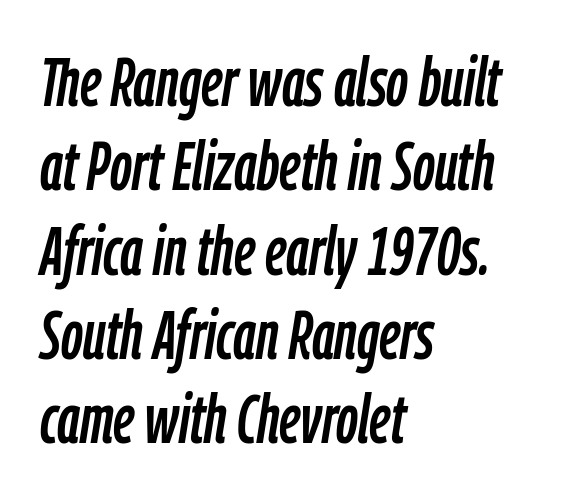
{"italic": "yes", "lean": "right", "slant_degrees": 9, "width": "condensed", "stroke_contrast": "low", "x_height": "medium", "monospaced": "no", "underline": "no", "align": "left", "line_spacing_ratio": 1.24, "letter_spacing": "normal", "letter_spacing_em": 0.0, "glyph_px": 68}
